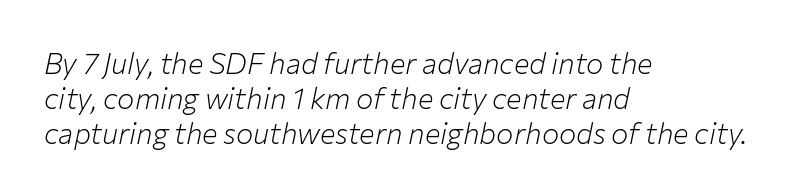
Varying glyph widths throughout — classic text-font behaviour. You can tell it's italic because the verticals aren't actually vertical. Tracking here is standard; glyphs follow each other at the usual distance. Casual observation: everything's shoved over to the left.
